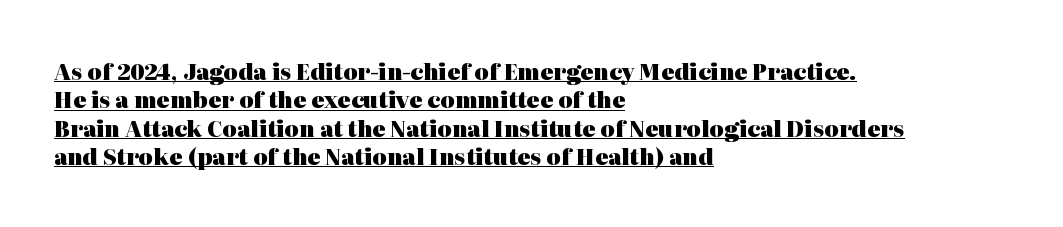
Q: Is the text bold? A: Yes.
Q: Is the text italic (slanted)? A: No, it is upright.
Q: Is the text underlined? A: Yes.
Q: How is the paragraph aligned? A: Left-aligned.
Q: Is the spacing between letters normal or unusually wide? A: Normal.
Q: Is the spacing between lines tight, normal or loose? A: Normal.
